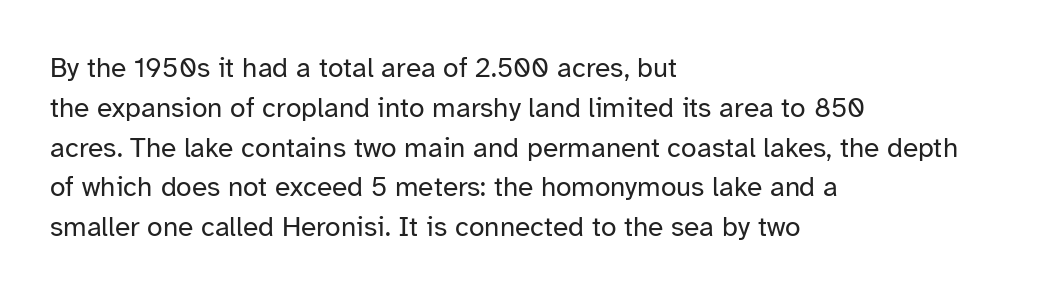
The lines sit at an ordinary, default distance from one another. This is roman type, the default non-slanted kind. You can tell from the bare stems that sans-serif type was used. Beneath every word, the page is bare.
